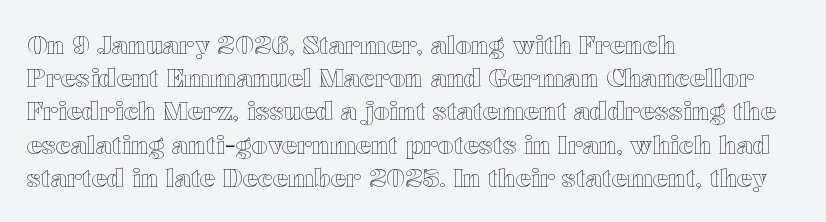
The image shows 25 px text type, upright; set left-aligned, normal line spacing (1.33x), normal letter spacing, not underlined.
